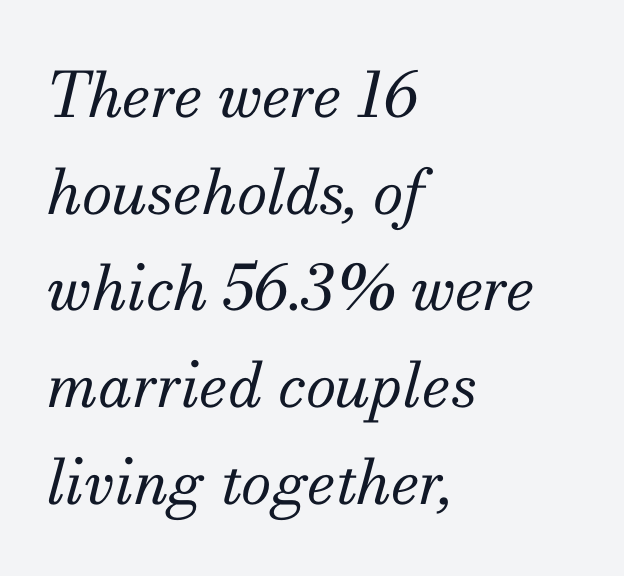
{"serif": "yes", "italic": "yes", "lean": "right", "slant_degrees": 13, "bold": "no", "weight": "regular", "width": "normal", "stroke_contrast": "medium", "x_height": "small", "monospaced": "no", "underline": "no", "align": "left", "line_spacing": "normal", "line_spacing_ratio": 1.56, "letter_spacing": "normal", "letter_spacing_em": 0.0, "glyph_px": 62}
